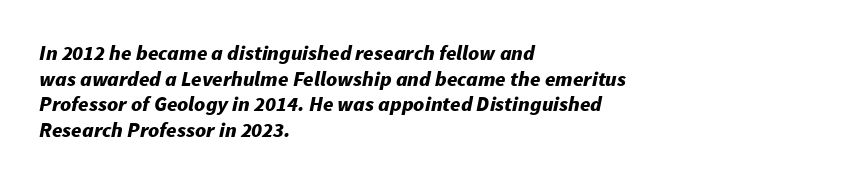
Q: Is the text bold? A: Yes.
Q: Is the text italic (slanted)? A: Yes, it leans right by about 11 degrees.
Q: Is the text underlined? A: No.
Q: How is the paragraph aligned? A: Left-aligned.
Q: Is the spacing between letters normal or unusually wide? A: Normal.
